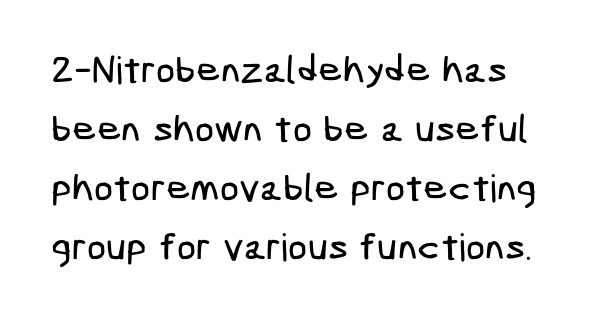
{"serif": "no", "width": "condensed", "stroke_contrast": "low", "x_height": "medium", "underline": "no", "line_spacing": "normal", "line_spacing_ratio": 1.55, "letter_spacing": "normal", "letter_spacing_em": 0.0, "glyph_px": 38}
